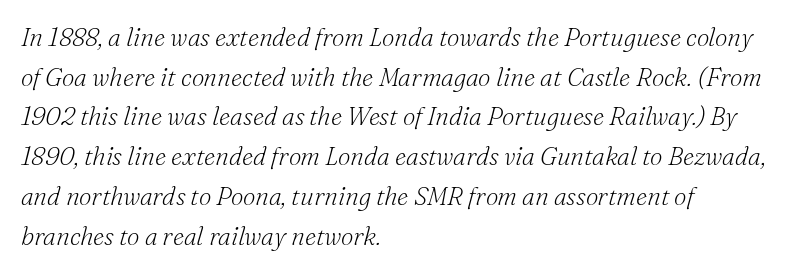
{"italic": "yes", "lean": "right", "slant_degrees": 16, "bold": "no", "underline": "no", "align": "left", "line_spacing": "normal", "line_spacing_ratio": 1.59, "letter_spacing": "normal", "letter_spacing_em": 0.0, "glyph_px": 25}
